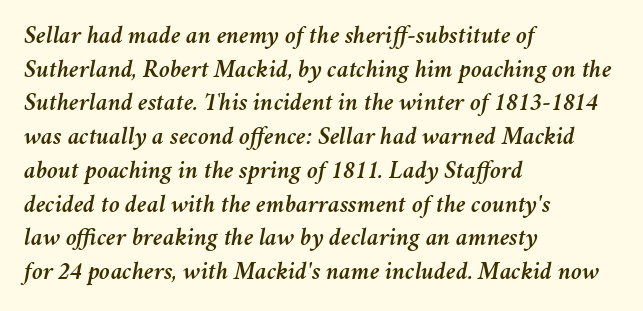
The image shows 25 px text type, italic (leaning right); set left-aligned, normal line spacing (1.35x), normal letter spacing, not underlined.
